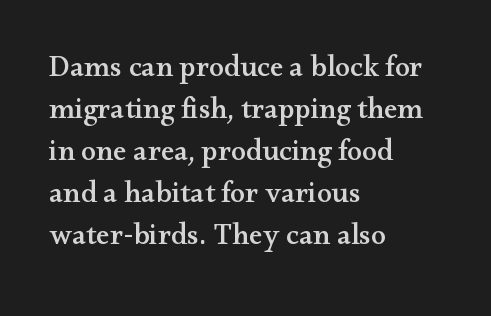
Q: Is the text italic (slanted)? A: No, it is upright.
Q: Is the typeface a serif or a sans-serif typeface? A: Serif.
Q: Is the text underlined? A: No.
Q: How is the paragraph aligned? A: Left-aligned.
Q: Is the spacing between letters normal or unusually wide? A: Normal.
Q: Is the spacing between lines tight, normal or loose? A: Normal.
Q: Width (condensed, normal, or wide)? A: Wide.
Q: Stroke contrast? A: Medium.
Q: x-height? A: Small.
Q: Monospaced? A: No.
